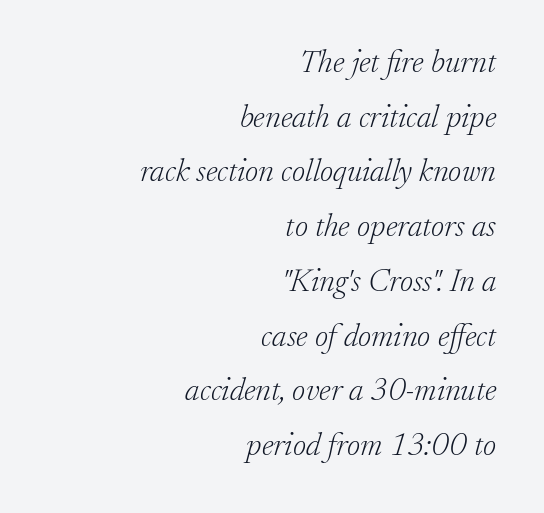
{"serif": "yes", "italic": "yes", "lean": "right", "slant_degrees": 17, "bold": "no", "weight": "light", "width": "normal", "stroke_contrast": "low", "x_height": "small", "monospaced": "no", "underline": "no", "align": "right", "line_spacing_ratio": 1.71, "letter_spacing": "normal", "letter_spacing_em": 0.0, "glyph_px": 32}
